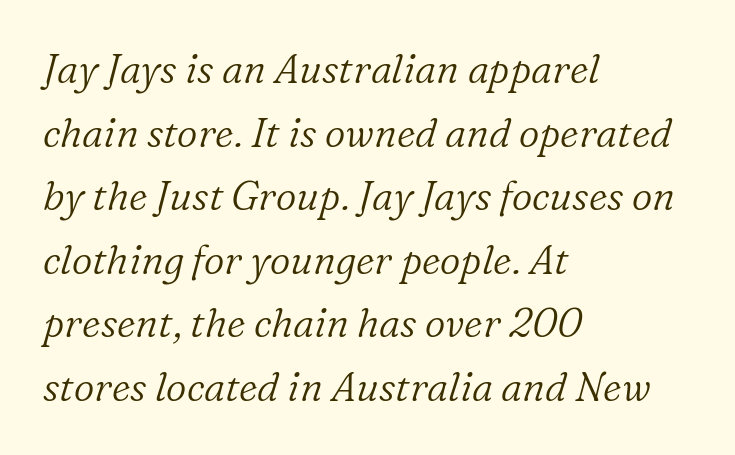
Q: Is the text bold? A: No.
Q: Is the text italic (slanted)? A: Yes, it leans right by about 16 degrees.
Q: Is the typeface a serif or a sans-serif typeface? A: Serif.
Q: Is the text underlined? A: No.
Q: How is the paragraph aligned? A: Left-aligned.
Q: Is the spacing between letters normal or unusually wide? A: Normal.
Q: Is the spacing between lines tight, normal or loose? A: Normal.
Q: Width (condensed, normal, or wide)? A: Normal.
Q: Stroke contrast? A: Low.
Q: x-height? A: Medium.
Q: Monospaced? A: No.
